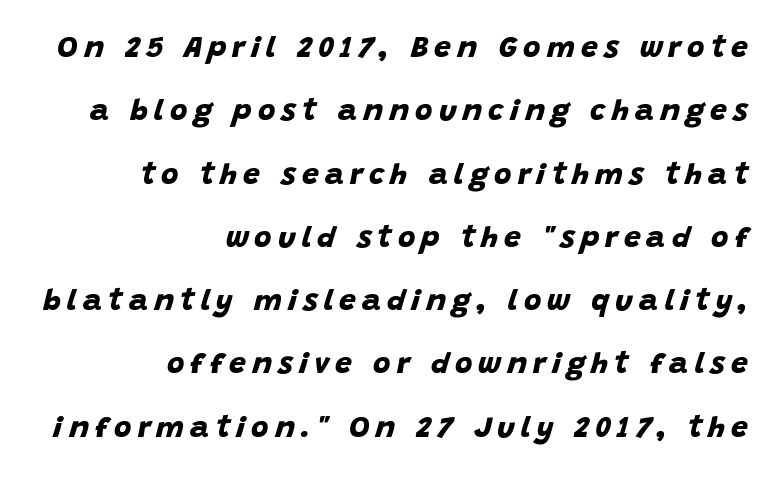
Q: Is the text bold? A: Yes.
Q: Is the typeface a serif or a sans-serif typeface? A: Sans-serif.
Q: Is the text underlined? A: No.
Q: How is the paragraph aligned? A: Right-aligned.
Q: Is the spacing between letters normal or unusually wide? A: Unusually wide.
Q: Is the spacing between lines tight, normal or loose? A: Loose.
Q: Width (condensed, normal, or wide)? A: Normal.
Q: Stroke contrast? A: Low.
Q: x-height? A: Large.
Q: Monospaced? A: No.
